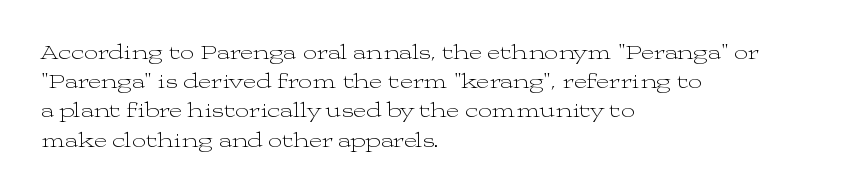
Q: Is the text bold? A: No.
Q: Is the text italic (slanted)? A: No, it is upright.
Q: Is the text underlined? A: No.
Q: How is the paragraph aligned? A: Left-aligned.
Q: Is the spacing between letters normal or unusually wide? A: Normal.
Q: Is the spacing between lines tight, normal or loose? A: Normal.
